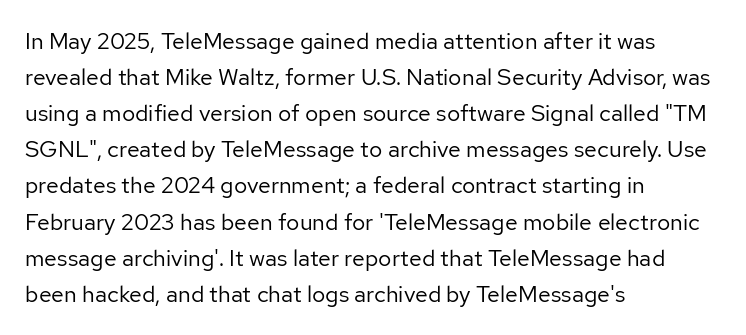
Q: Is the text bold? A: No.
Q: Is the text italic (slanted)? A: No, it is upright.
Q: Is the text underlined? A: No.
Q: How is the paragraph aligned? A: Left-aligned.
Q: Is the spacing between letters normal or unusually wide? A: Normal.
Q: Is the spacing between lines tight, normal or loose? A: Normal.
